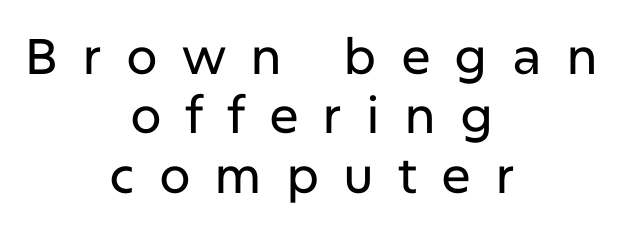
The zone under the glyphs is completely vacant. The passage shown has open, widely tracked lettering throughout. The passage is arranged like a title page — every line centered. Classification — sans serif.
